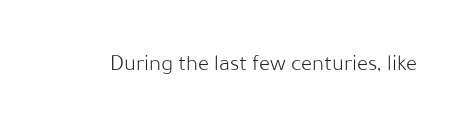
The image shows 23 px text type, upright; set normal letter spacing, not underlined.
